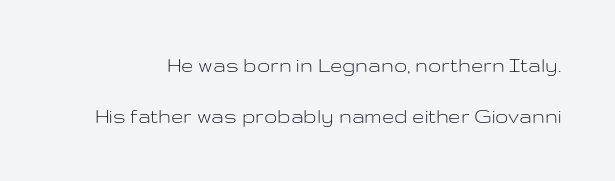
{"italic": "no", "bold": "no", "underline": "no", "line_spacing": "loose", "line_spacing_ratio": 2.31, "letter_spacing": "normal", "letter_spacing_em": 0.0, "glyph_px": 22}
